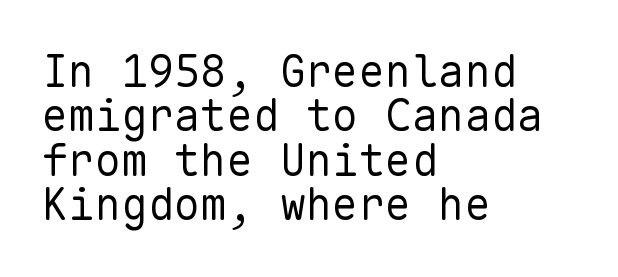
{"serif": "no", "italic": "no", "bold": "no", "weight": "regular", "width": "normal", "stroke_contrast": "low", "x_height": "medium", "monospaced": "yes", "underline": "no", "align": "left", "line_spacing": "tight", "line_spacing_ratio": 1.01, "letter_spacing": "normal", "letter_spacing_em": 0.0, "glyph_px": 44}
